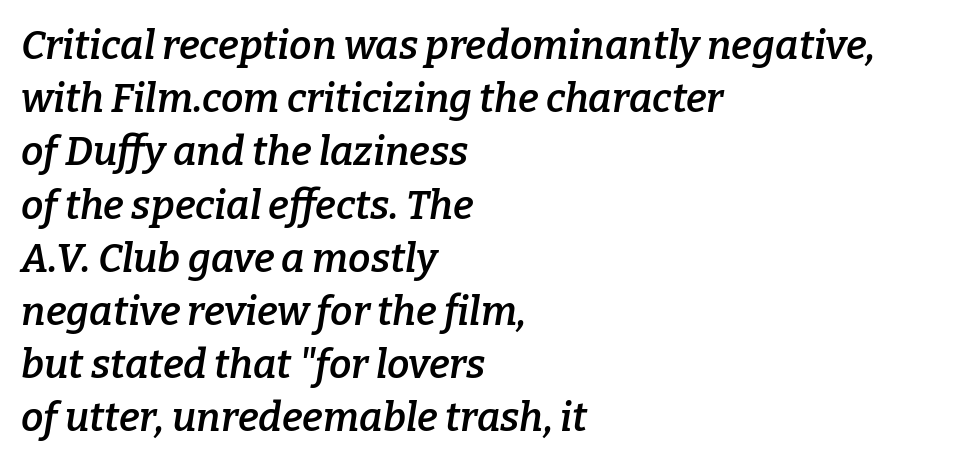
The image shows 40 px semibold serif type, italic (leaning right); set left-aligned, normal line spacing (1.33x), normal letter spacing, not underlined; low stroke contrast and a medium x-height.
